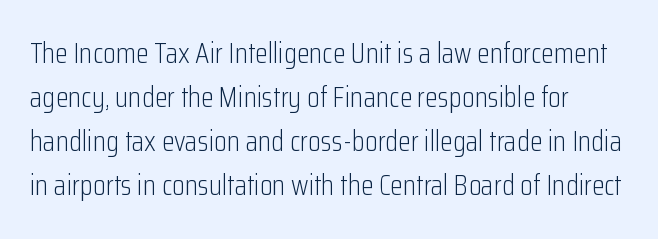
{"serif": "no", "italic": "no", "bold": "no", "weight": "light", "width": "condensed", "stroke_contrast": "low", "x_height": "medium", "monospaced": "no", "underline": "no", "line_spacing": "normal", "line_spacing_ratio": 1.52, "letter_spacing": "normal", "letter_spacing_em": 0.0, "glyph_px": 29}
